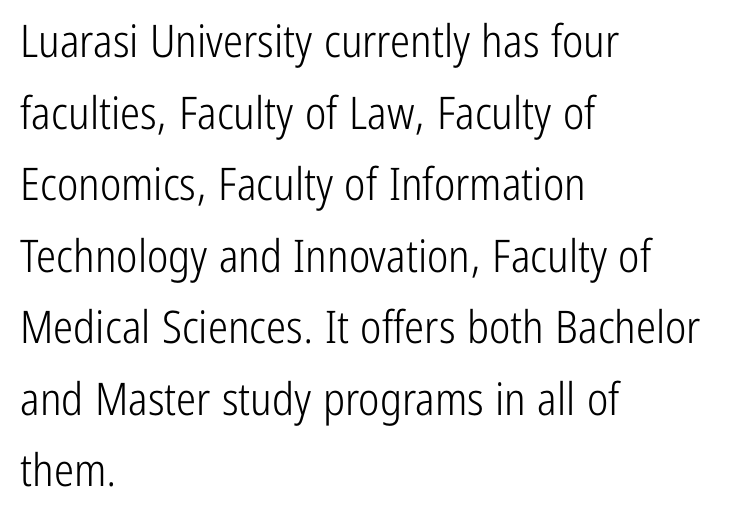
{"serif": "no", "italic": "no", "bold": "no", "weight": "light", "width": "condensed", "stroke_contrast": "low", "x_height": "medium", "monospaced": "no", "underline": "no", "align": "left", "line_spacing": "normal", "line_spacing_ratio": 1.59, "letter_spacing": "normal", "letter_spacing_em": 0.0, "glyph_px": 45}
